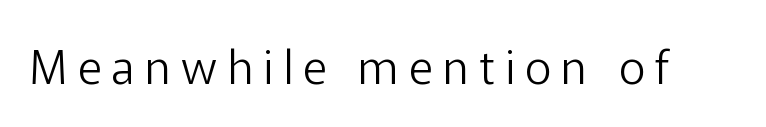
Q: Is the text bold? A: No.
Q: Is the text italic (slanted)? A: No, it is upright.
Q: Is the typeface a serif or a sans-serif typeface? A: Sans-serif.
Q: Is the text underlined? A: No.
Q: Is the spacing between letters normal or unusually wide? A: Unusually wide.
Q: Width (condensed, normal, or wide)? A: Normal.
Q: Stroke contrast? A: Low.
Q: x-height? A: Medium.
Q: Monospaced? A: No.
